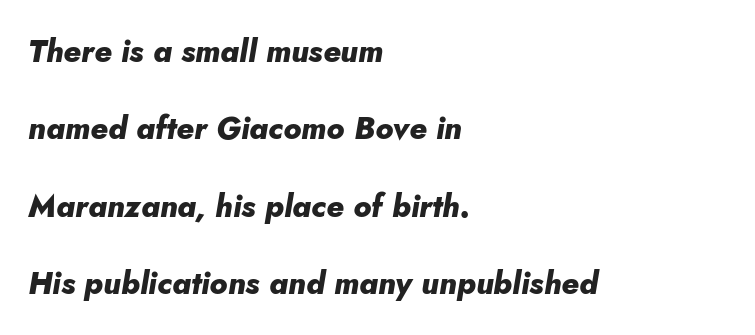
Leading: increased. These lines are rendered in a variable-pitch font. The rendering applies a slant to the glyphs. Caption: standard tracking, unaltered. Horizontal alignment here is leftward, the default for most running prose. Its strokes are broad and dark, the hallmark of bold type.
